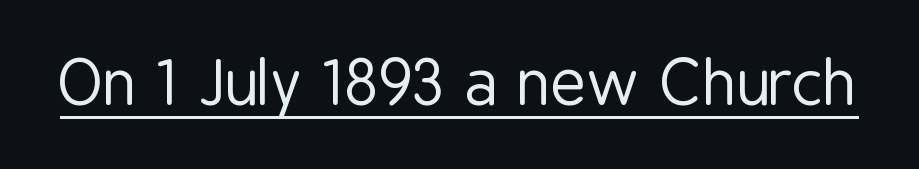
{"serif": "no", "italic": "no", "bold": "no", "weight": "regular", "width": "condensed", "stroke_contrast": "low", "x_height": "medium", "monospaced": "no", "underline": "yes", "letter_spacing": "normal", "letter_spacing_em": 0.0, "glyph_px": 62}
